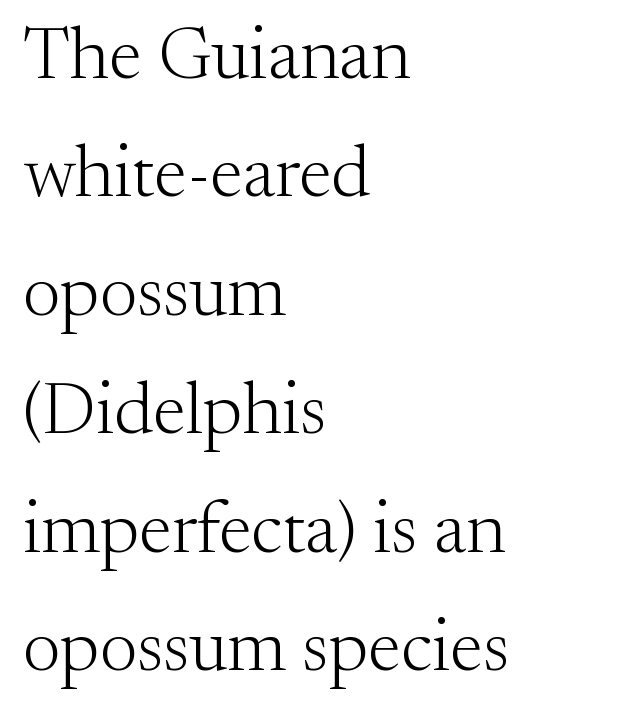
The image shows 74 px light serif type, upright; set left-aligned, normal line spacing (1.6x), normal letter spacing, not underlined; medium stroke contrast and a small x-height.
